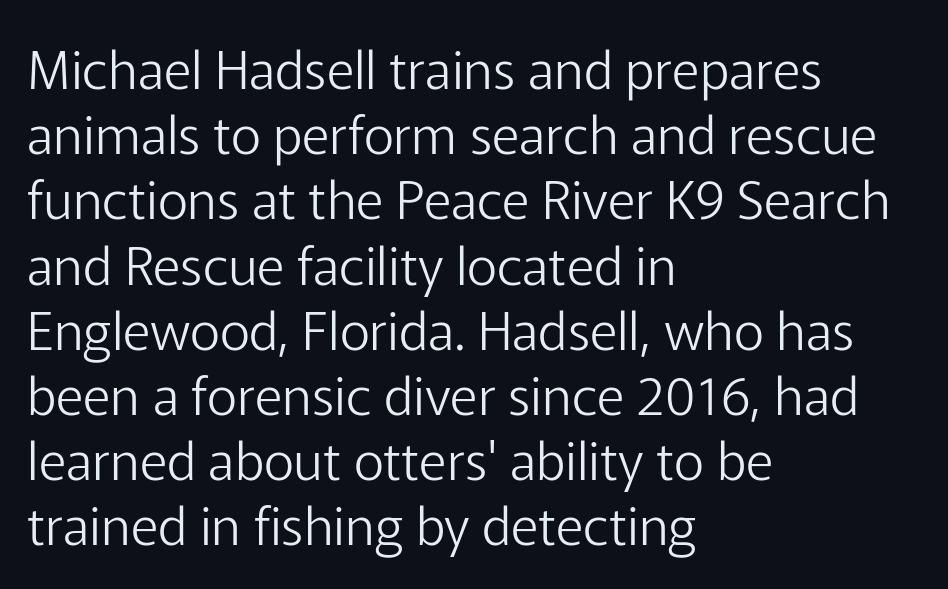
{"serif": "no", "italic": "no", "bold": "no", "weight": "light", "width": "normal", "stroke_contrast": "low", "x_height": "medium", "monospaced": "no", "underline": "no", "align": "left", "line_spacing_ratio": 1.23, "letter_spacing": "normal", "letter_spacing_em": 0.0, "glyph_px": 53}
